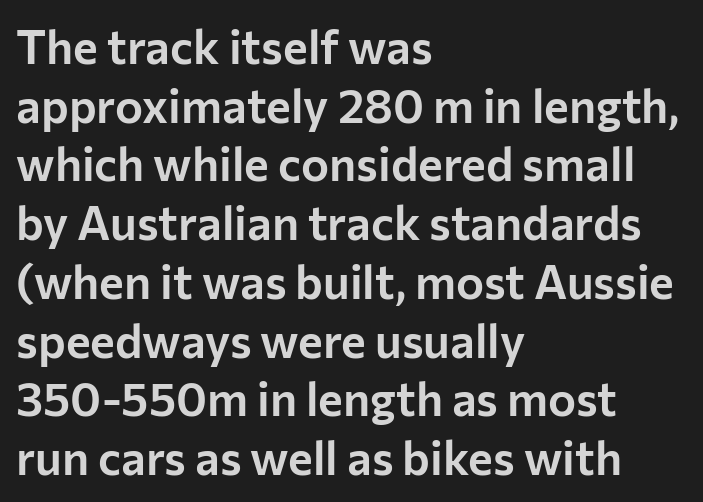
Every row of glyphs begins at an identical x-position on the left. Classification — sans serif. The letters advance in unequal steps, a hallmark of proportional type. A normal amount of white space separates one row of letters from the next. No word sits above an underline. Characters follow at the spacing the type designer built in.
